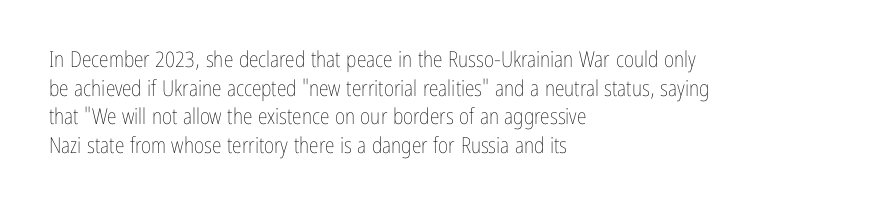
The image shows 22 px text type, upright; set left-aligned, normal line spacing (1.3x), normal letter spacing, not underlined.
